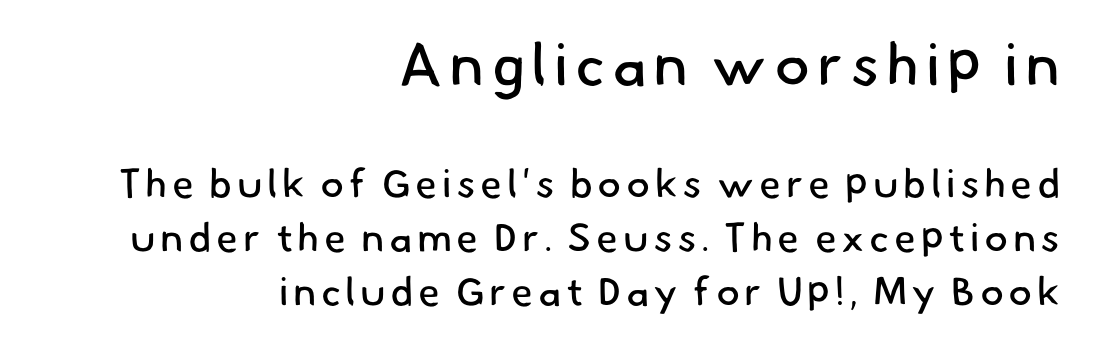
Q: Is the text bold? A: No.
Q: Is the typeface a serif or a sans-serif typeface? A: Sans-serif.
Q: Is the text underlined? A: No.
Q: How is the paragraph aligned? A: Right-aligned.
Q: Is the spacing between lines tight, normal or loose? A: Normal.
Q: Which block of text is set in a larger size, the first (top) or the second (bottom)? A: The first (top) one.
Q: Width (condensed, normal, or wide)? A: Normal.
Q: Stroke contrast? A: Low.
Q: x-height? A: Small.
Q: Monospaced? A: No.
